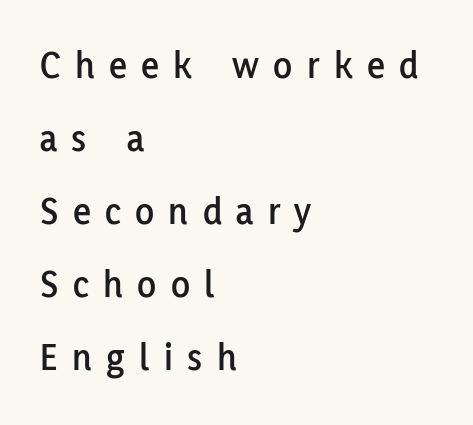
Each letter keeps its own natural width here, so spacing adapts to shape. Characters follow at a spacing far wider than the type designer built in. This is roman type, the default non-slanted kind. Does the copy run flush right? No — it runs flush left. The type family on display is of the sans-serif kind. This rendering features lettering with no underline.
